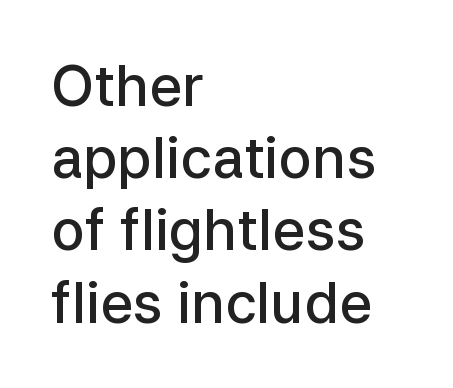
The paragraph has a hard left edge and a soft right edge. Nope, not italic — everything's standing straight. A bit beefed up — I'd call it semibold rather than bold. Check where the strokes stop: nothing finishes them off — pure sans. Check under the words: just untouched page. Look at the tracking — it's just the regular setting, nothing added.
